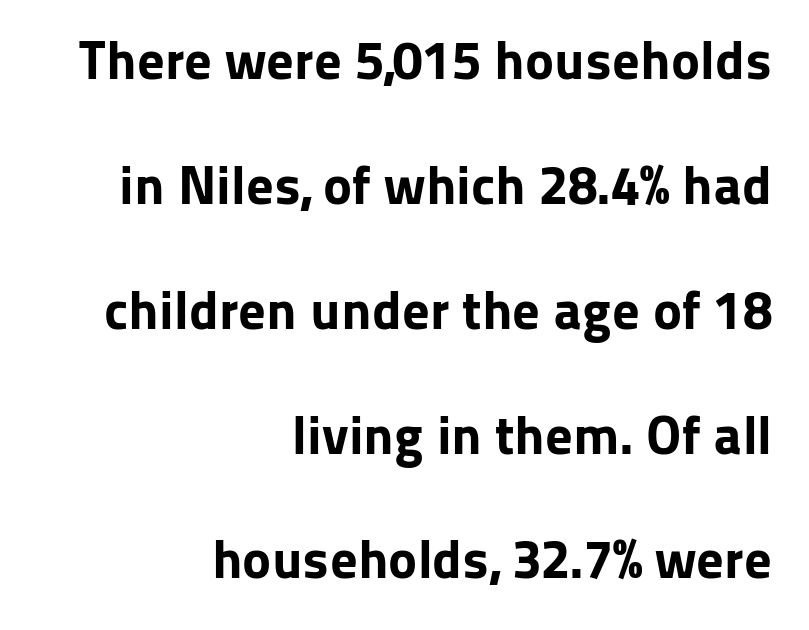
The image shows 55 px bold sans-serif type, upright; set right-aligned, loose line spacing (2.27x), normal letter spacing, not underlined; low stroke contrast and a medium x-height.
